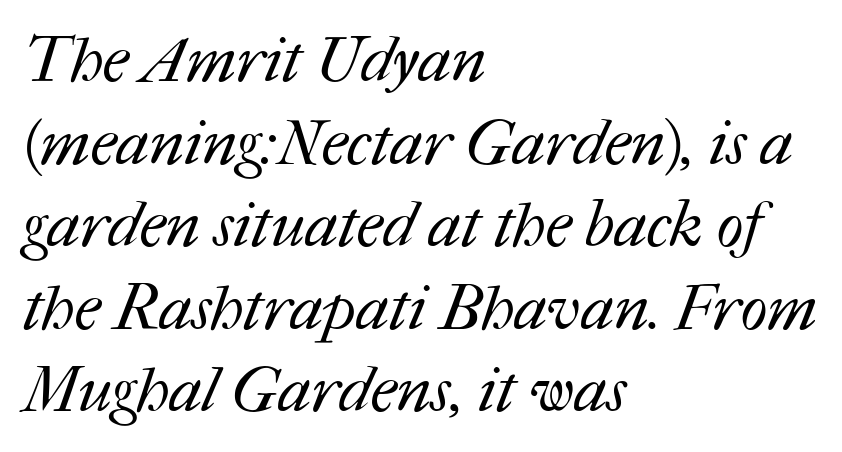
Q: Is the text bold? A: No.
Q: Is the text underlined? A: No.
Q: How is the paragraph aligned? A: Left-aligned.
Q: Is the spacing between letters normal or unusually wide? A: Normal.
Q: Is the spacing between lines tight, normal or loose? A: Normal.
Q: Width (condensed, normal, or wide)? A: Normal.
Q: Stroke contrast? A: Medium.
Q: x-height? A: Medium.
Q: Monospaced? A: No.
